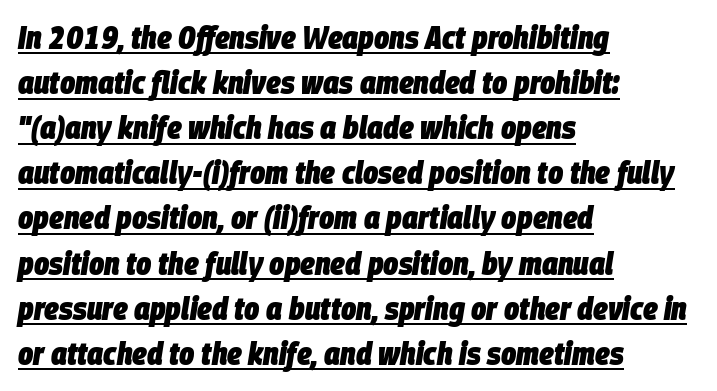
{"italic": "yes", "lean": "right", "slant_degrees": 9, "bold": "yes", "weight": "heavy", "width": "condensed", "stroke_contrast": "low", "x_height": "large", "monospaced": "no", "underline": "yes", "align": "left", "line_spacing": "normal", "line_spacing_ratio": 1.41, "letter_spacing": "normal", "letter_spacing_em": 0.0, "glyph_px": 32}
